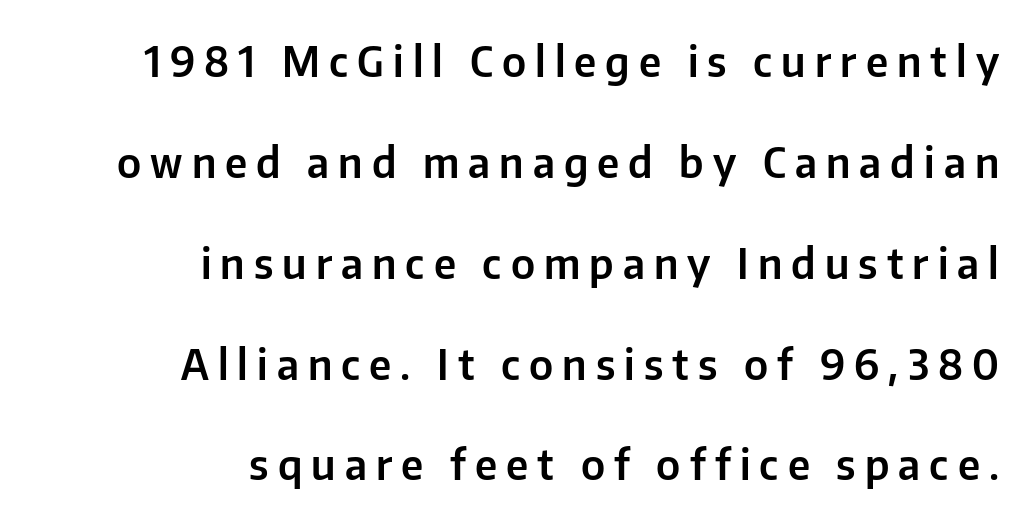
The image shows 41 px sans-serif type, upright; set right-aligned, loose line spacing (2.46x), unusually wide letter spacing (+0.22 em), not underlined; low stroke contrast and a medium x-height.
